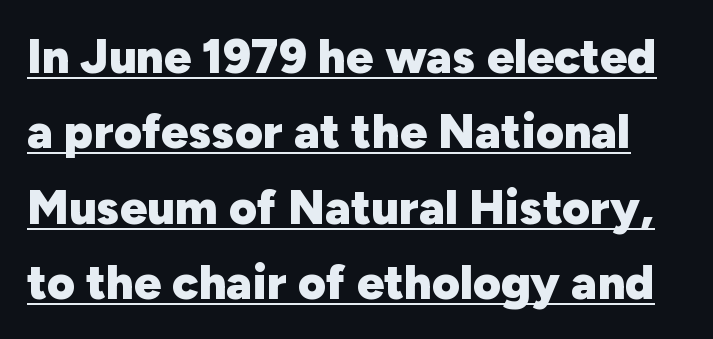
{"serif": "no", "italic": "no", "bold": "yes", "weight": "heavy", "width": "normal", "stroke_contrast": "low", "x_height": "medium", "monospaced": "no", "underline": "yes", "line_spacing": "normal", "line_spacing_ratio": 1.57, "letter_spacing": "normal", "letter_spacing_em": 0.0, "glyph_px": 48}
